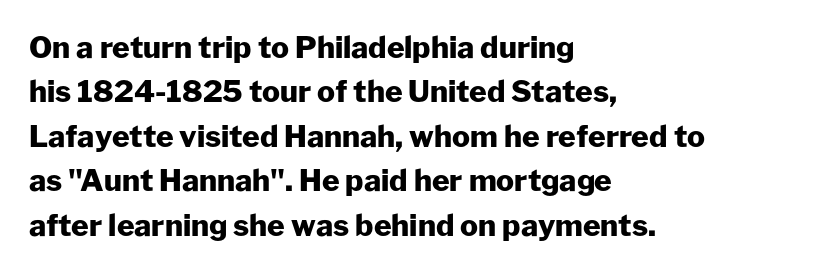
The letters are bold, with thick, heavy strokes. The passage is arranged the way most books set body copy — flush left. No extra tracking has been applied to these lines. This is sans-serif lettering, the kind often seen on screens and signage.
